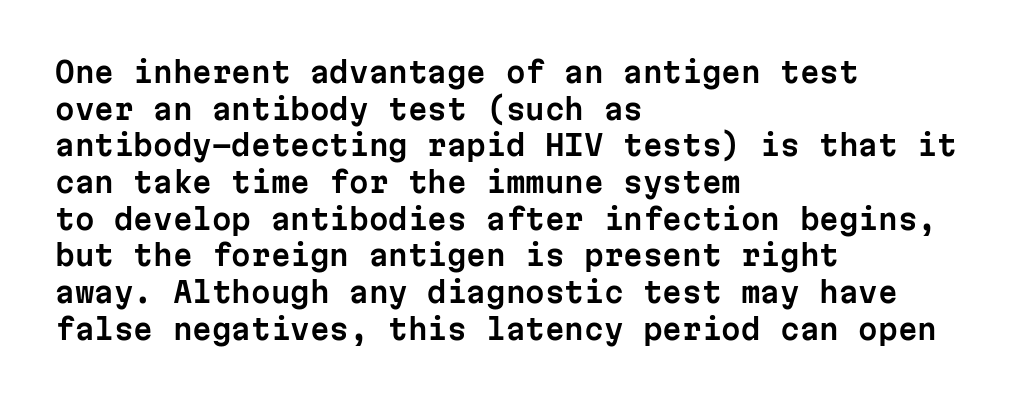
Q: Is the text italic (slanted)? A: No, it is upright.
Q: Is the typeface a serif or a sans-serif typeface? A: Sans-serif.
Q: Is the text underlined? A: No.
Q: How is the paragraph aligned? A: Left-aligned.
Q: Is the spacing between letters normal or unusually wide? A: Normal.
Q: Is the spacing between lines tight, normal or loose? A: Normal.
Q: Width (condensed, normal, or wide)? A: Normal.
Q: Stroke contrast? A: Low.
Q: x-height? A: Medium.
Q: Monospaced? A: Yes.
